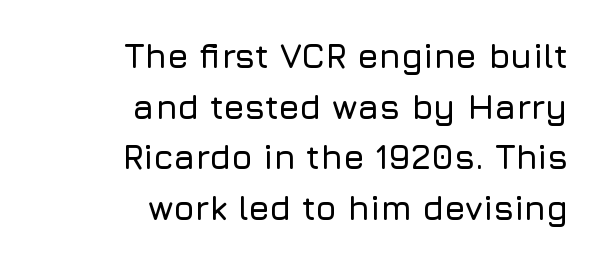
Q: Is the text italic (slanted)? A: No, it is upright.
Q: Is the typeface a serif or a sans-serif typeface? A: Sans-serif.
Q: Is the text underlined? A: No.
Q: How is the paragraph aligned? A: Right-aligned.
Q: Is the spacing between letters normal or unusually wide? A: Normal.
Q: Is the spacing between lines tight, normal or loose? A: Normal.
Q: Width (condensed, normal, or wide)? A: Normal.
Q: Stroke contrast? A: Low.
Q: x-height? A: Medium.
Q: Monospaced? A: No.
